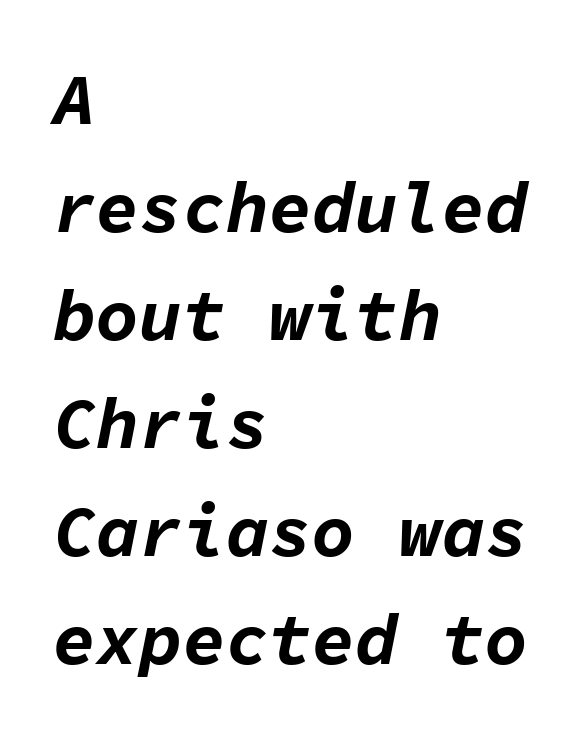
This rendering uses left alignment, leaving the right contour irregular. Evenly set lines give the paragraph a standard silhouette. Heft: maximum for text — a bold. The specimen omits any rule beneath the text block's lines. The line texture is even and compact thanks to regular tracking.
